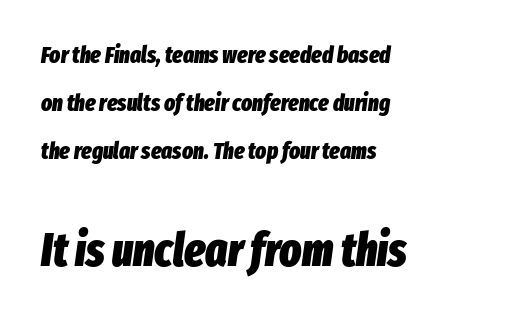
The image shows 46 px heavy, condensed type, italic (leaning right); set left-aligned, loose line spacing (2.09x), normal letter spacing, not underlined; the second (bottom) block is 2.0x larger; low stroke contrast and a medium x-height.
